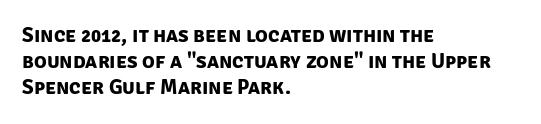
Q: Is the text bold? A: Yes.
Q: Is the text underlined? A: No.
Q: How is the paragraph aligned? A: Left-aligned.
Q: Is the spacing between letters normal or unusually wide? A: Normal.
